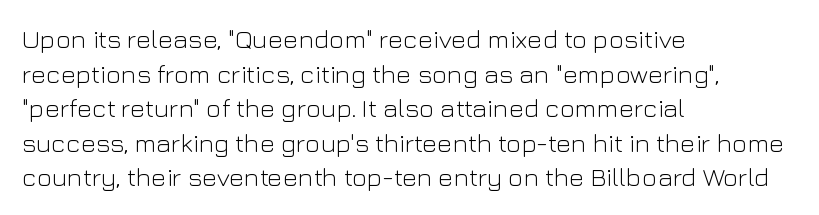
The image shows 26 px text type, upright; set left-aligned, normal line spacing (1.33x), normal letter spacing, not underlined.
